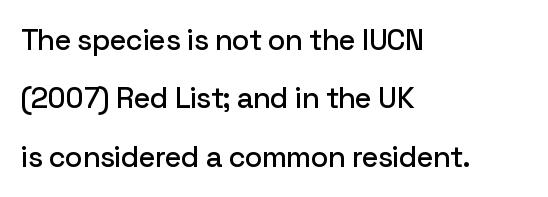
Q: Is the text italic (slanted)? A: No, it is upright.
Q: Is the typeface a serif or a sans-serif typeface? A: Sans-serif.
Q: Is the text underlined? A: No.
Q: How is the paragraph aligned? A: Left-aligned.
Q: Is the spacing between letters normal or unusually wide? A: Normal.
Q: Is the spacing between lines tight, normal or loose? A: Loose.
Q: Width (condensed, normal, or wide)? A: Normal.
Q: Stroke contrast? A: Low.
Q: x-height? A: Medium.
Q: Monospaced? A: No.
